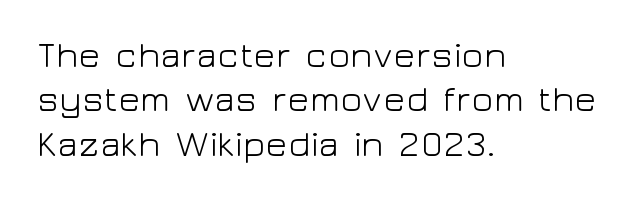
{"serif": "no", "italic": "no", "bold": "no", "weight": "light", "width": "wide", "stroke_contrast": "low", "x_height": "medium", "monospaced": "no", "underline": "no", "align": "left", "line_spacing_ratio": 1.23, "letter_spacing": "normal", "letter_spacing_em": 0.0, "glyph_px": 36}
